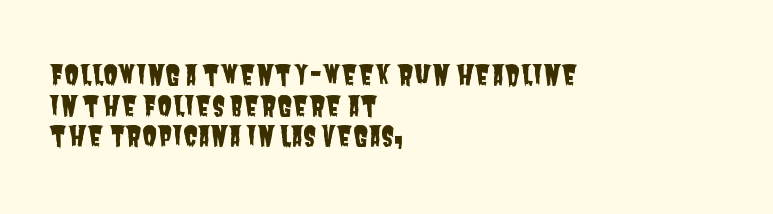
Q: Is the text underlined? A: No.
Q: How is the paragraph aligned? A: Left-aligned.
Q: Is the spacing between letters normal or unusually wide? A: Normal.
Q: Is the spacing between lines tight, normal or loose? A: Tight.
